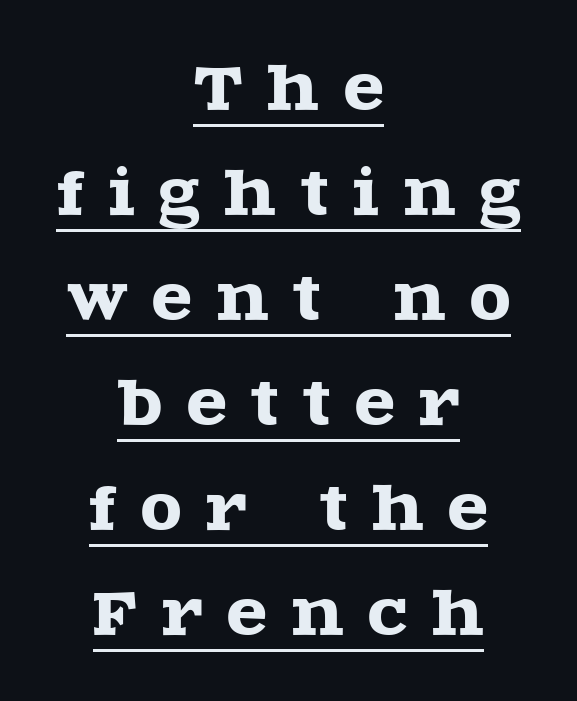
The image shows 59 px wide serif type, upright; set centered, line spacing 1.78x, unusually wide letter spacing (+0.42 em), underlined; a large x-height.
